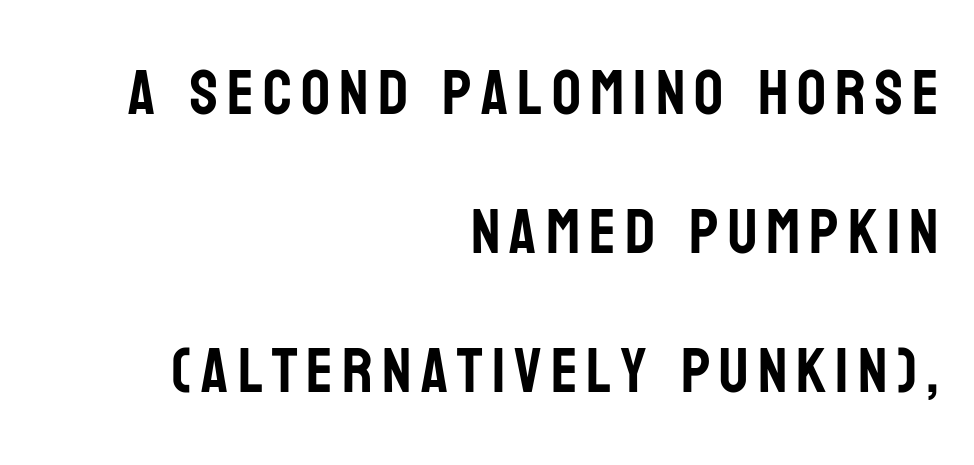
The image shows 64 px condensed sans-serif type, upright; set right-aligned, loose line spacing (2.17x), not underlined; low stroke contrast and a large x-height.
